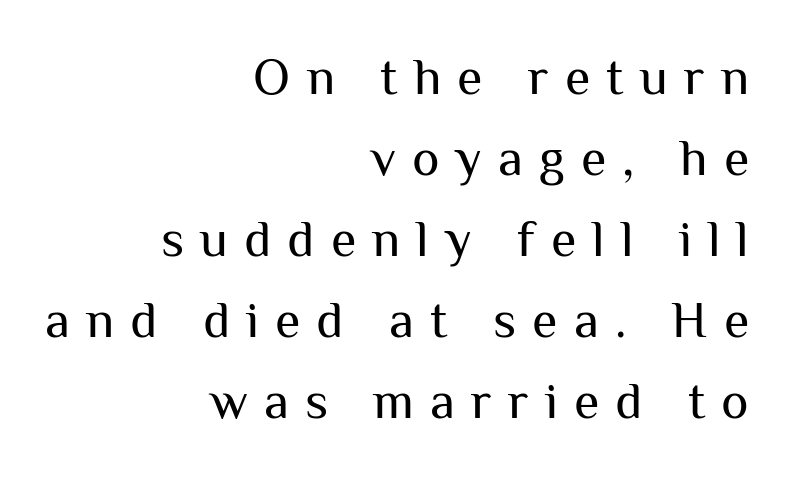
The image shows 52 px regular-weight sans-serif type, upright; set right-aligned, normal line spacing (1.56x), unusually wide letter spacing (+0.31 em), not underlined; medium stroke contrast and a medium x-height.
